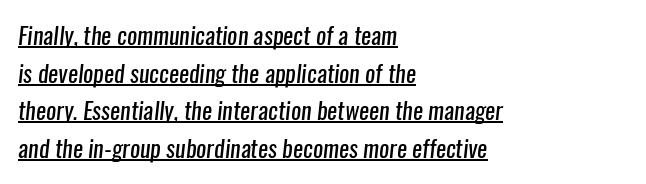
{"bold": "no", "underline": "yes", "align": "left", "line_spacing": "normal", "line_spacing_ratio": 1.57, "letter_spacing": "normal", "letter_spacing_em": 0.0, "glyph_px": 24}
